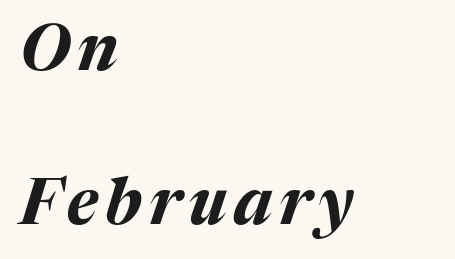
{"italic": "yes", "lean": "right", "slant_degrees": 17, "bold": "yes", "weight": "bold", "width": "normal", "stroke_contrast": "medium", "x_height": "medium", "monospaced": "no", "underline": "no", "align": "left", "line_spacing": "loose", "line_spacing_ratio": 2.4, "glyph_px": 64}
